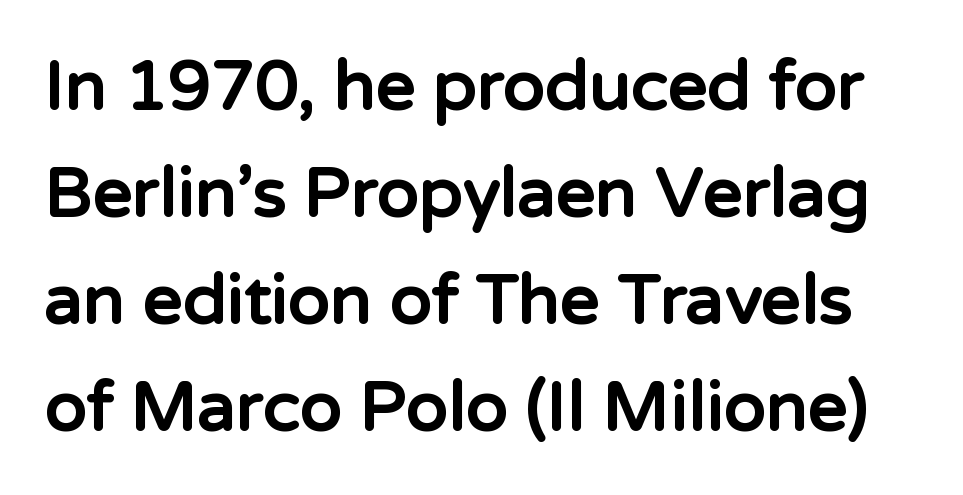
The image shows 69 px bold sans-serif type, upright; set normal line spacing (1.55x), normal letter spacing, not underlined; low stroke contrast and a medium x-height.
